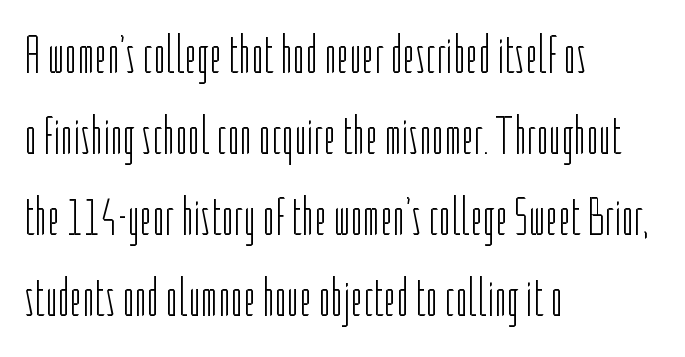
{"serif": "no", "italic": "no", "bold": "no", "weight": "light", "width": "condensed", "stroke_contrast": "low", "x_height": "medium", "monospaced": "no", "underline": "no", "align": "left", "line_spacing": "normal", "line_spacing_ratio": 1.5, "letter_spacing": "normal", "letter_spacing_em": 0.0, "glyph_px": 54}
